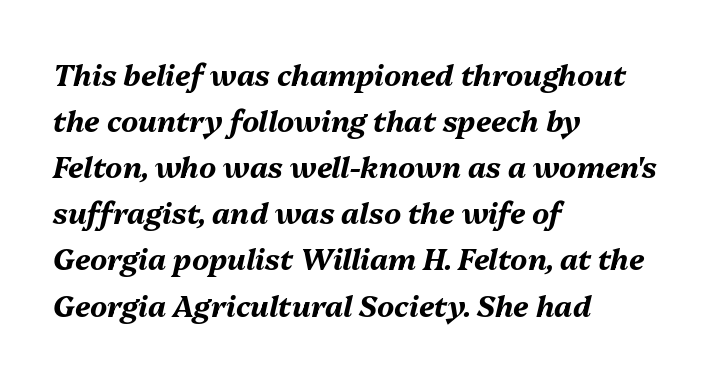
The image shows 29 px bold type, italic (leaning right); set left-aligned, normal line spacing (1.59x), normal letter spacing, not underlined; medium stroke contrast and a medium x-height.
